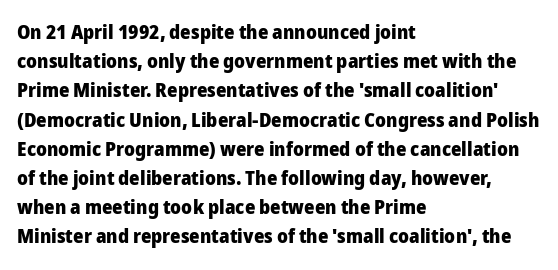
The glyphs are unaccompanied by any horizontal stroke below them. Line spacing here is normal. It's the straight-up-and-down kind of type. A dark, heavy texture on the line: the type is bold. The text block is weighted toward the left margin, trailing off unevenly rightward. Characters follow at the spacing the type designer built in.
